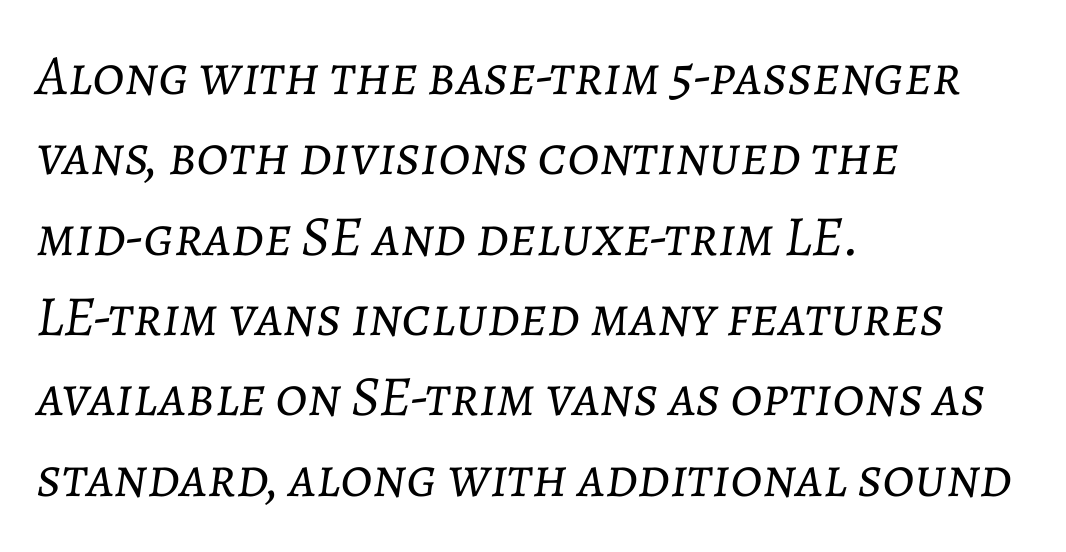
Q: Is the text bold? A: No.
Q: Is the text italic (slanted)? A: Yes, it leans right by about 7 degrees.
Q: Is the text underlined? A: No.
Q: How is the paragraph aligned? A: Left-aligned.
Q: Is the spacing between letters normal or unusually wide? A: Normal.
Q: Is the spacing between lines tight, normal or loose? A: Normal.
Q: Width (condensed, normal, or wide)? A: Normal.
Q: Stroke contrast? A: Low.
Q: x-height? A: Medium.
Q: Monospaced? A: No.
